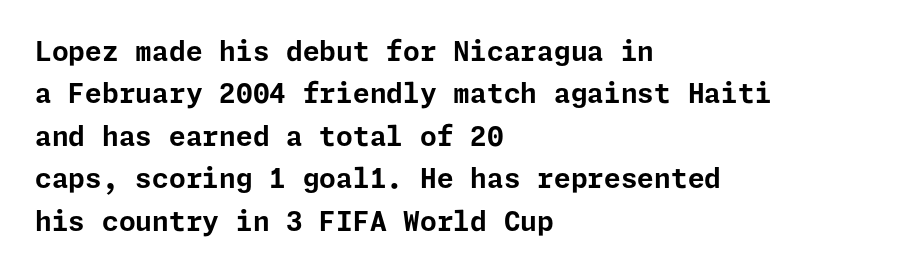
Q: Is the text bold? A: Yes.
Q: Is the text italic (slanted)? A: No, it is upright.
Q: Is the text underlined? A: No.
Q: How is the paragraph aligned? A: Left-aligned.
Q: Is the spacing between letters normal or unusually wide? A: Normal.
Q: Is the spacing between lines tight, normal or loose? A: Normal.
